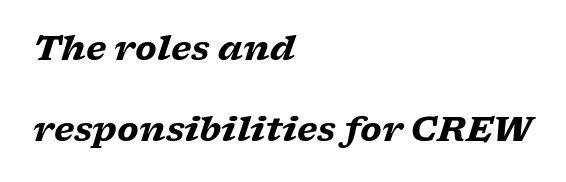
Q: Is the text bold? A: Yes.
Q: Is the text italic (slanted)? A: Yes, it leans right by about 17 degrees.
Q: Is the typeface a serif or a sans-serif typeface? A: Serif.
Q: Is the text underlined? A: No.
Q: How is the paragraph aligned? A: Left-aligned.
Q: Is the spacing between letters normal or unusually wide? A: Normal.
Q: Is the spacing between lines tight, normal or loose? A: Loose.
Q: Width (condensed, normal, or wide)? A: Wide.
Q: Stroke contrast? A: Low.
Q: x-height? A: Medium.
Q: Monospaced? A: No.
